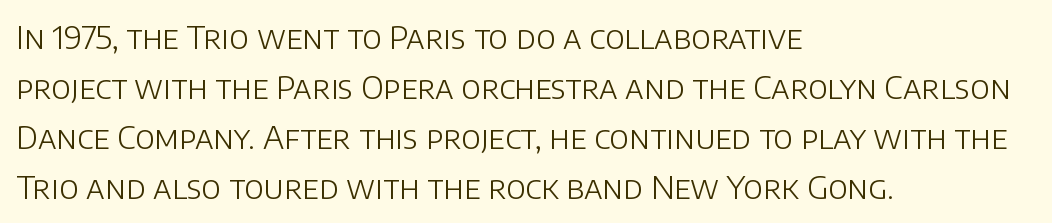
In terms of leading, this rendering sits right in the middle. The strip under each line holds only bare page. Serifs: no, the terminals of the letterforms are clean. Alignment: flush left. The letterforms sit shoulder to shoulder at normal distance.
